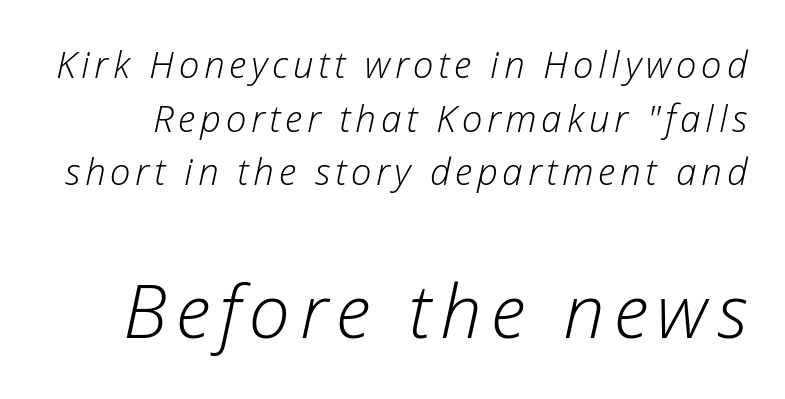
Q: Is the text bold? A: No.
Q: Is the text italic (slanted)? A: Yes, it leans right by about 12 degrees.
Q: Is the text underlined? A: No.
Q: Is the spacing between lines tight, normal or loose? A: Normal.
Q: Which block of text is set in a larger size, the first (top) or the second (bottom)? A: The second (bottom) one.
Q: Width (condensed, normal, or wide)? A: Normal.
Q: Stroke contrast? A: Low.
Q: x-height? A: Medium.
Q: Monospaced? A: No.
